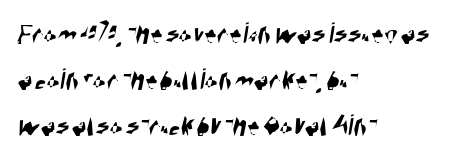
Letter spacing: default. I'd call this a sans setting — the letters go barefoot. You could not count columns in this text — the font is proportionally spaced. Regarding leading, the lines here are spaced in the standard way.
